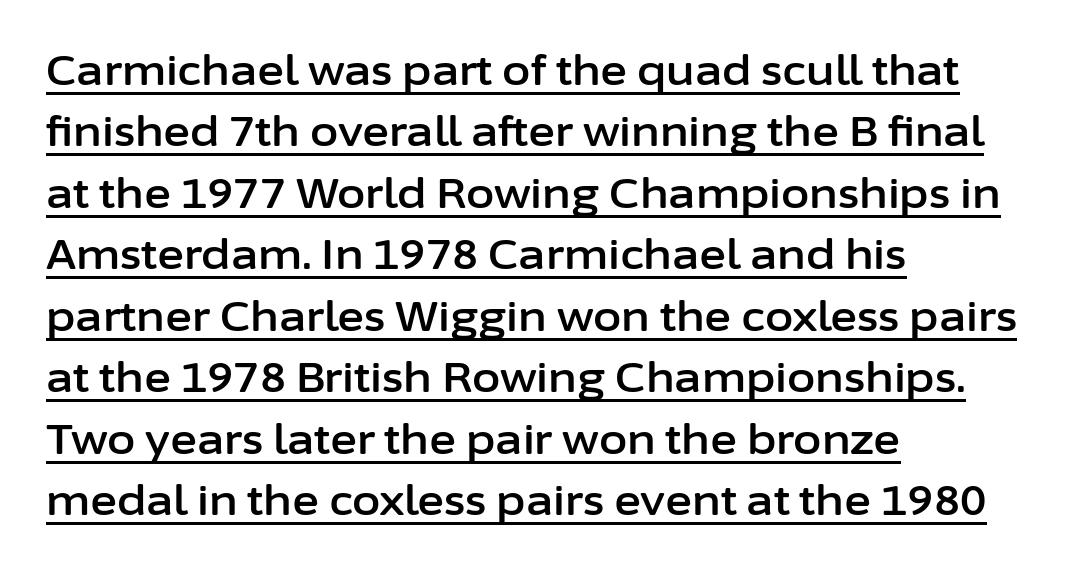
The image shows 41 px sans-serif type, upright; set left-aligned, normal line spacing (1.5x), normal letter spacing, underlined; low stroke contrast and a medium x-height.
